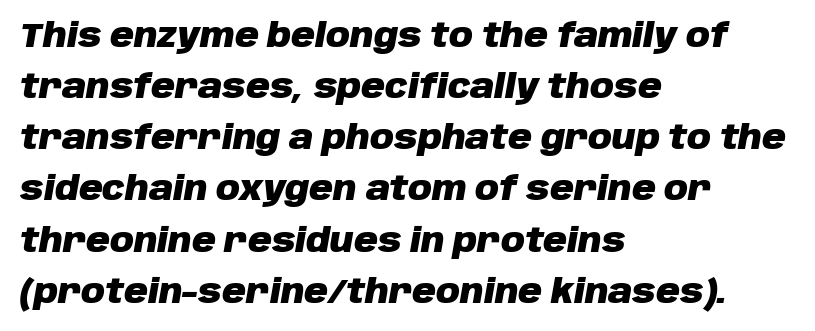
{"italic": "yes", "lean": "right", "slant_degrees": 10, "bold": "yes", "weight": "heavy", "width": "normal", "stroke_contrast": "low", "x_height": "large", "monospaced": "no", "underline": "no", "align": "left", "line_spacing": "normal", "line_spacing_ratio": 1.55, "letter_spacing": "normal", "letter_spacing_em": 0.0, "glyph_px": 33}
